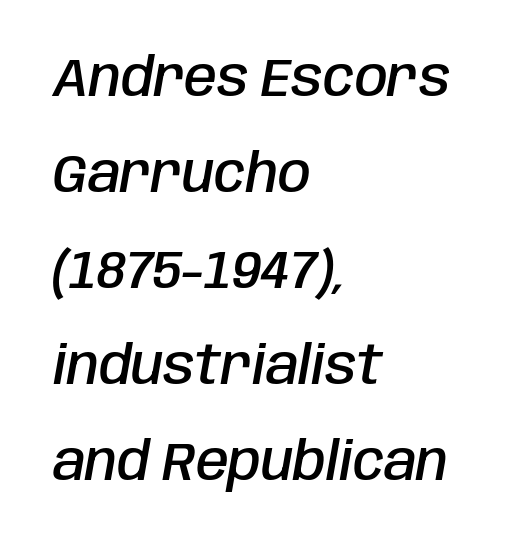
Q: Is the text bold? A: Semi-bold.
Q: Is the text italic (slanted)? A: Yes, it leans right by about 10 degrees.
Q: Is the text underlined? A: No.
Q: How is the paragraph aligned? A: Left-aligned.
Q: Is the spacing between letters normal or unusually wide? A: Normal.
Q: Width (condensed, normal, or wide)? A: Condensed.
Q: Stroke contrast? A: Low.
Q: x-height? A: Large.
Q: Monospaced? A: No.
